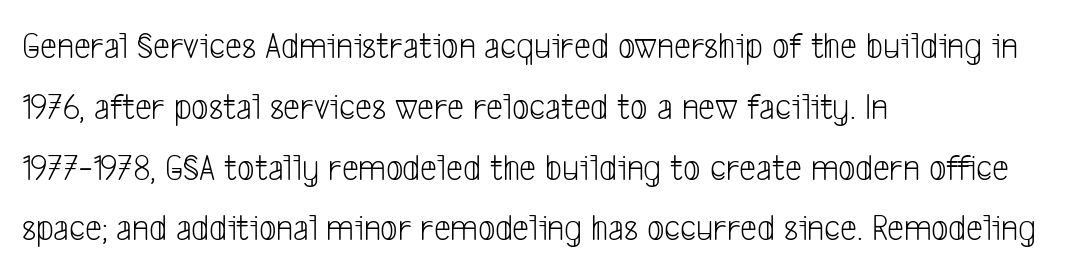
Q: Is the text bold? A: No.
Q: Is the typeface a serif or a sans-serif typeface? A: Sans-serif.
Q: Is the text underlined? A: No.
Q: How is the paragraph aligned? A: Left-aligned.
Q: Is the spacing between letters normal or unusually wide? A: Normal.
Q: Is the spacing between lines tight, normal or loose? A: Normal.
Q: Width (condensed, normal, or wide)? A: Condensed.
Q: Stroke contrast? A: Low.
Q: x-height? A: Medium.
Q: Monospaced? A: No.
